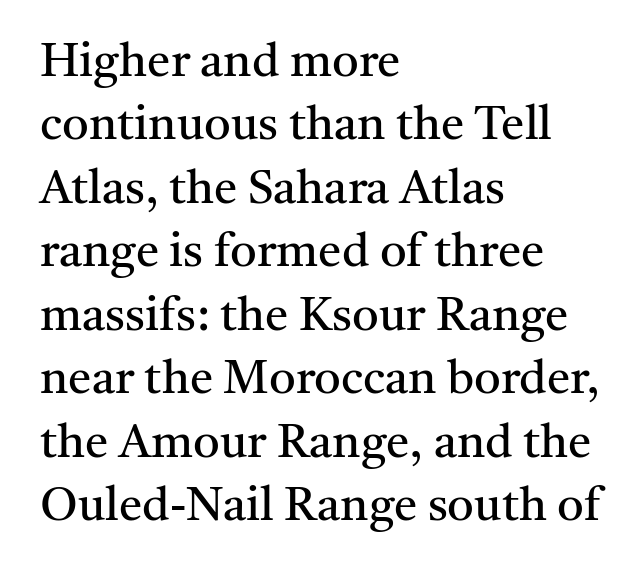
{"serif": "yes", "italic": "no", "bold": "no", "weight": "regular", "width": "normal", "stroke_contrast": "medium", "x_height": "medium", "monospaced": "no", "underline": "no", "align": "left", "line_spacing": "normal", "line_spacing_ratio": 1.35, "letter_spacing": "normal", "letter_spacing_em": 0.0, "glyph_px": 47}
